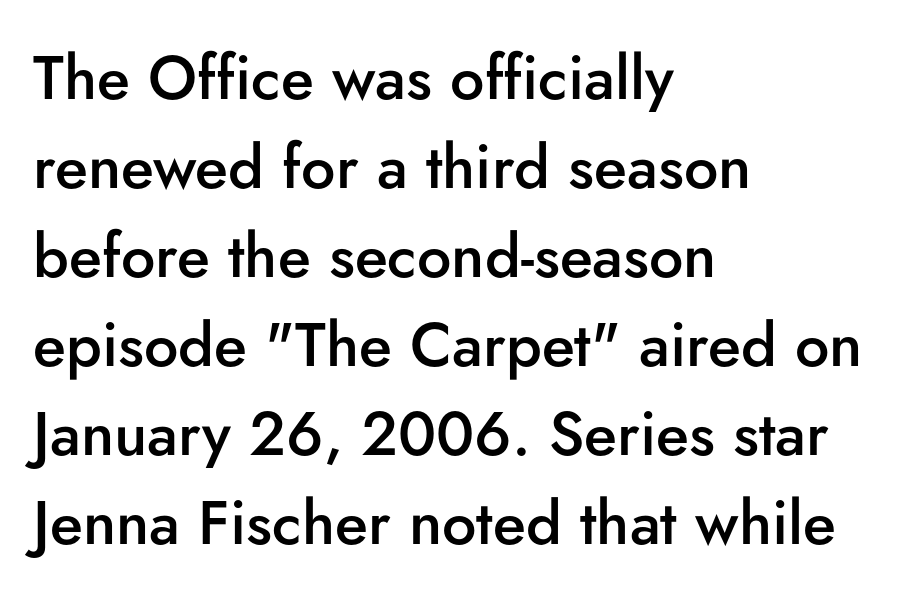
Stroke terminals: plain, sans-serif. The text block is weighted toward the left margin, trailing off unevenly rightward. Heft: intermediate — a semibold. The tracking reads as untouched default to a designer's eye.
